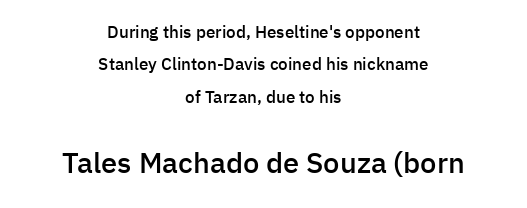
The image shows 29 px semibold sans-serif type, upright; set centered, loose line spacing (1.91x), normal letter spacing, not underlined; the second (bottom) block is 1.71x larger; low stroke contrast and a medium x-height.
